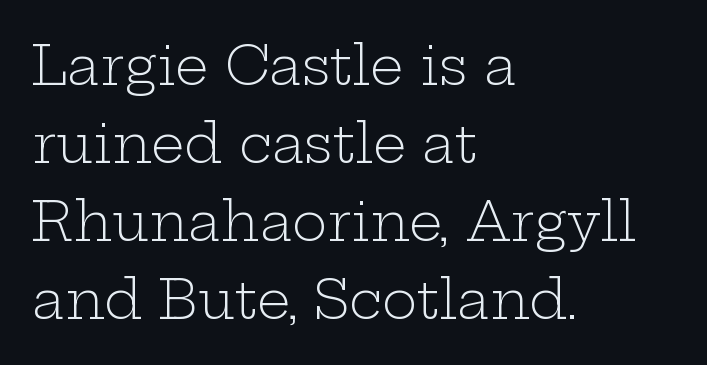
This sample has the flowing, uneven cadence of proportional lettering. Think standard paragraph weight, or any step lighter than that. Do the letters lean? They stand straight. Nothing unusual about the tracking: characters are spaced as the font intends. You can tell from the footed stems that serif type was used. The typesetter chose a ragged-right arrangement here.
